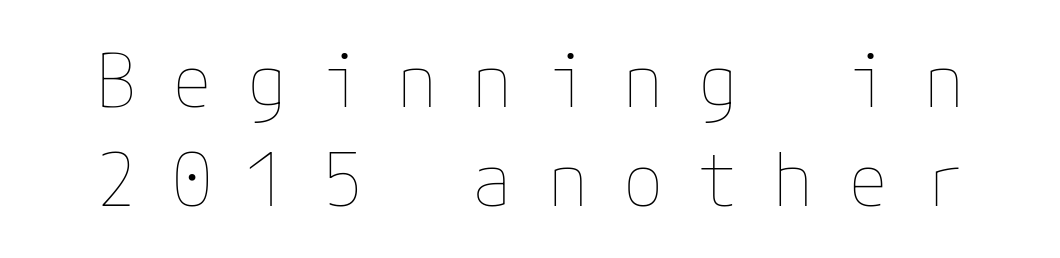
Q: Is the text bold? A: No.
Q: Is the text italic (slanted)? A: No, it is upright.
Q: Is the text underlined? A: No.
Q: Is the spacing between letters normal or unusually wide? A: Unusually wide.
Q: Is the spacing between lines tight, normal or loose? A: Normal.
Q: Width (condensed, normal, or wide)? A: Normal.
Q: Stroke contrast? A: Low.
Q: x-height? A: Medium.
